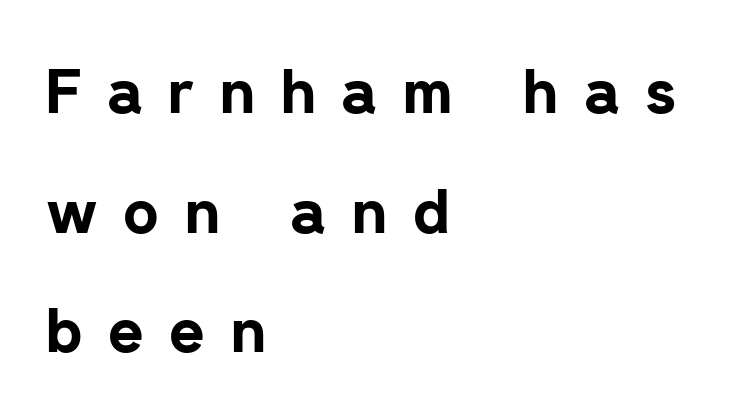
{"serif": "no", "italic": "no", "bold": "yes", "weight": "bold", "width": "normal", "stroke_contrast": "low", "x_height": "medium", "monospaced": "no", "underline": "no", "align": "left", "line_spacing": "loose", "line_spacing_ratio": 1.96, "letter_spacing": "wide", "letter_spacing_em": 0.42, "glyph_px": 61}
